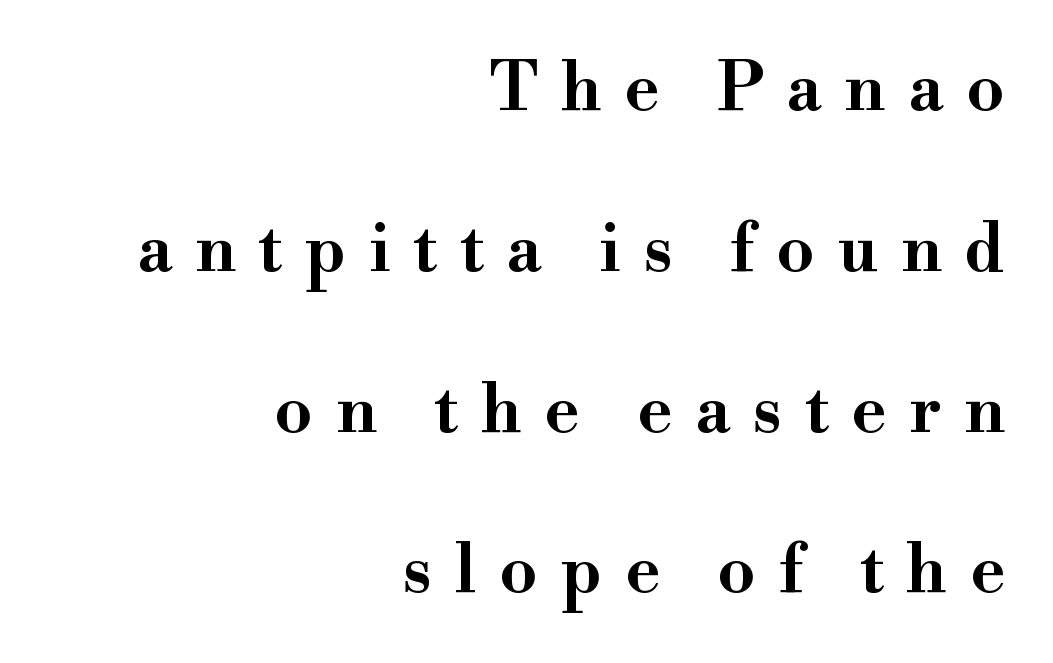
The image shows 67 px wide serif type, upright; set right-aligned, loose line spacing (2.4x), unusually wide letter spacing (+0.34 em), not underlined; high stroke contrast and a small x-height.
